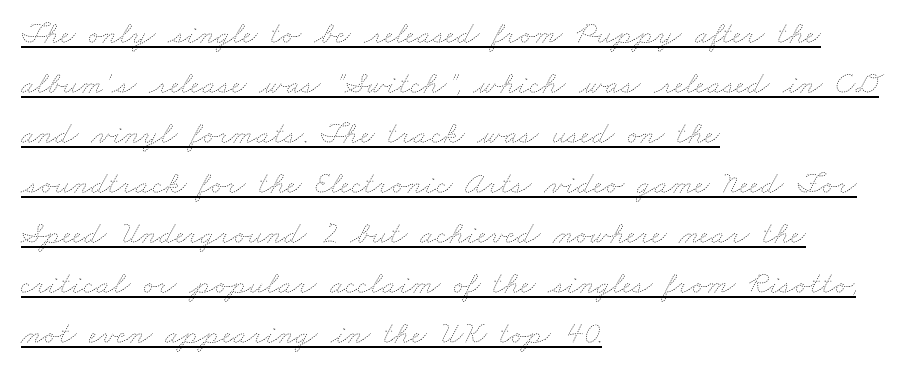
The typesetting does not lean heavy: it is not bold. Reading down the column, the eye jumps a familiar distance to each next line. The rendering uses natural spacing where letterforms have individual widths. These characters rest on top of a visible drawn line.
